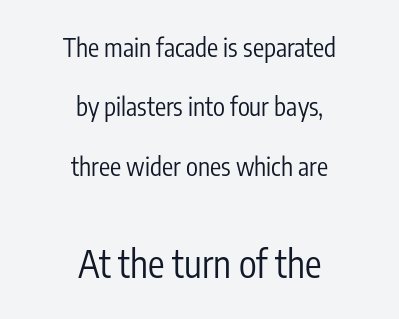
Regarding leading, the lines here are spaced well apart. Look at the tracking — it's just the regular setting, nothing added. In terms of letterform style, serifs are entirely absent. This sample has the flowing, uneven cadence of proportional lettering. If you folded the block vertically in half, each line would mirror itself in length.
